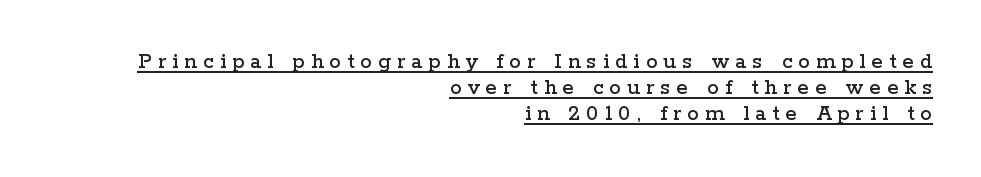
This rendering uses right alignment, leaving the left contour irregular. What decoration does the sample have? An underline. Students, note that the glyphs here are deliberately spaced far apart. Posture: upright roman.
